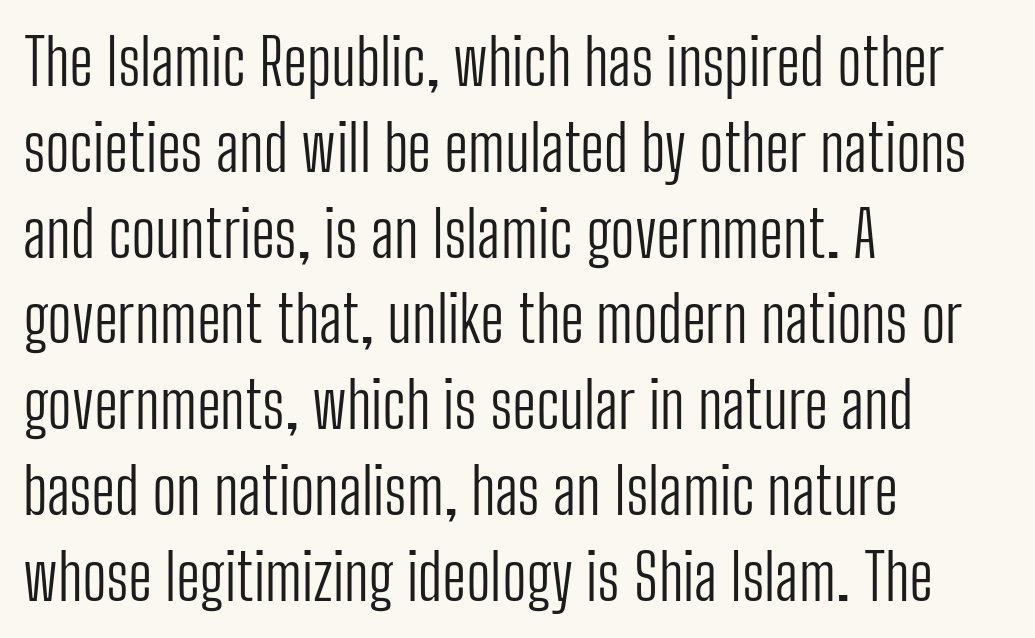
The image shows 64 px light, condensed sans-serif type, upright; set left-aligned, normal line spacing (1.34x), normal letter spacing, not underlined; low stroke contrast and a medium x-height.
